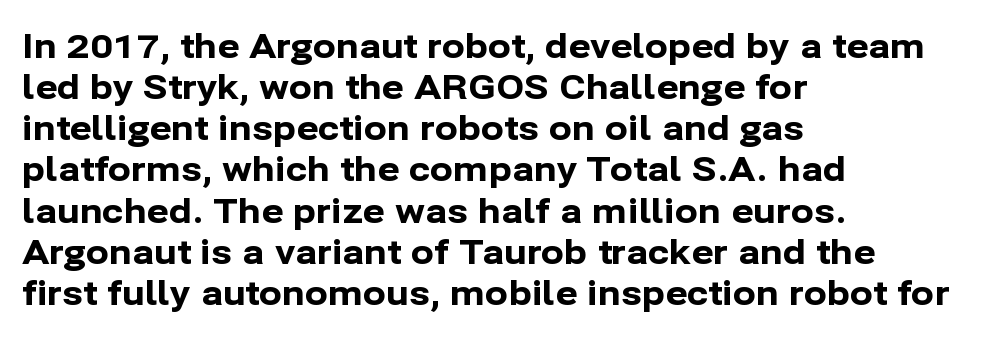
Q: Is the text bold? A: Yes.
Q: Is the text italic (slanted)? A: No, it is upright.
Q: Is the typeface a serif or a sans-serif typeface? A: Sans-serif.
Q: Is the text underlined? A: No.
Q: How is the paragraph aligned? A: Left-aligned.
Q: Is the spacing between letters normal or unusually wide? A: Normal.
Q: Width (condensed, normal, or wide)? A: Normal.
Q: Stroke contrast? A: Low.
Q: x-height? A: Medium.
Q: Monospaced? A: No.
